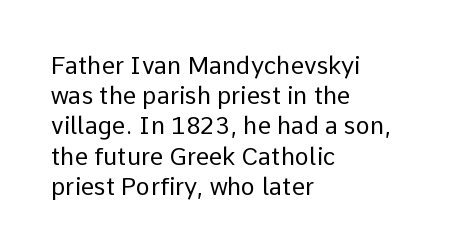
{"italic": "no", "bold": "no", "underline": "no", "align": "left", "line_spacing": "normal", "line_spacing_ratio": 1.26, "letter_spacing": "normal", "letter_spacing_em": 0.0, "glyph_px": 24}
